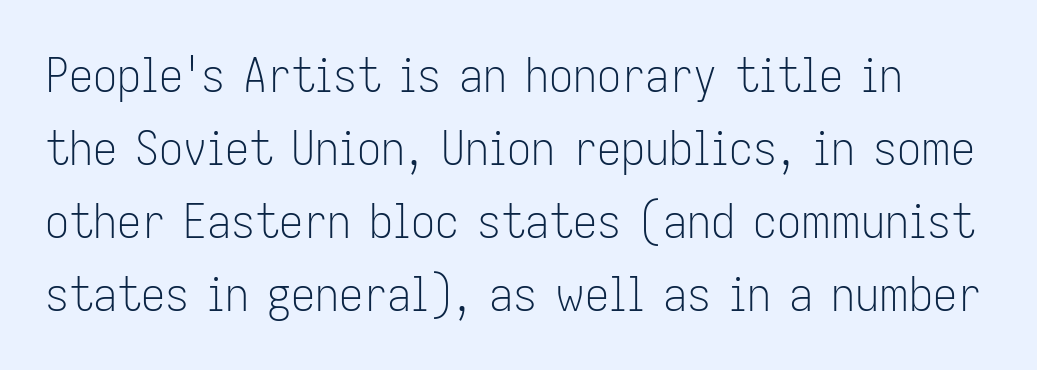
Does the lettering tilt? It doesn't — this is upright. Varying glyph widths throughout — classic text-font behaviour. Default kerning and tracking; the words read as compact shapes. A clean baseline with only descenders dipping below it. Observe the absence of serifs on each vertical stroke in this sample. The typesetting does not lean heavy: it is not bold.
